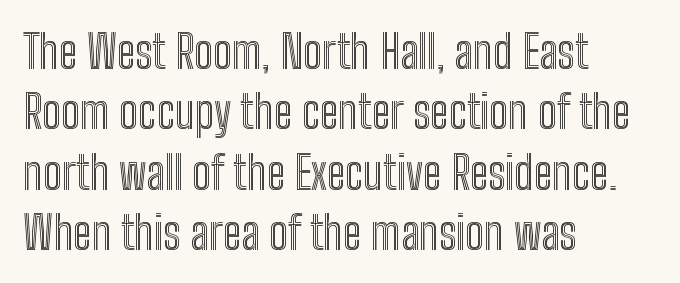
Varying glyph widths throughout — classic text-font behaviour. A student would call this left alignment; a typographer would say flush left, rag right. Quick note: underline off. Look at the tracking — it's just the regular setting, nothing added. The space between consecutive lines is moderate. The type sits square on the baseline with zero lean.
